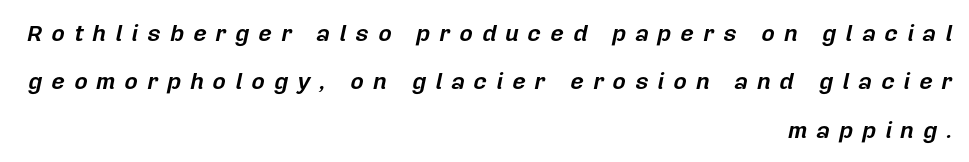
{"italic": "yes", "lean": "right", "slant_degrees": 12, "bold": "yes", "underline": "no", "align": "right", "line_spacing": "loose", "line_spacing_ratio": 2.1, "letter_spacing": "wide", "letter_spacing_em": 0.4, "glyph_px": 23}
